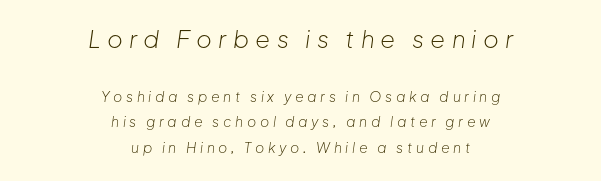
Italic: yes, the glyphs are oblique. A student would notice the top passage is typeset larger than what follows. Rule under the text: the space is simply empty. These lines are centered, leaving both edges ragged. Weight class: somewhere from thin through regular.
